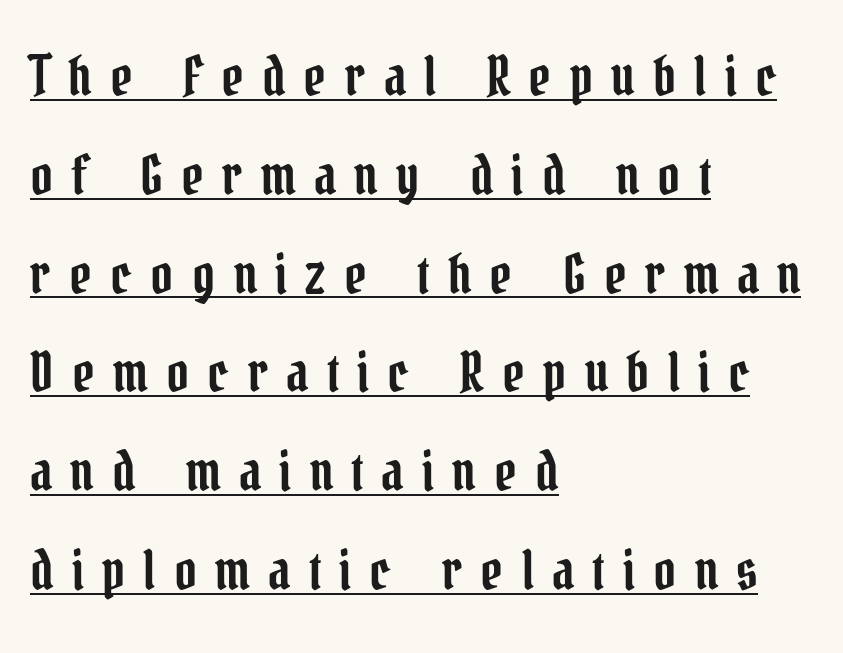
The image shows 54 px condensed serif type, upright; set left-aligned, line spacing 1.83x, unusually wide letter spacing (+0.34 em), underlined; low stroke contrast and a medium x-height.
